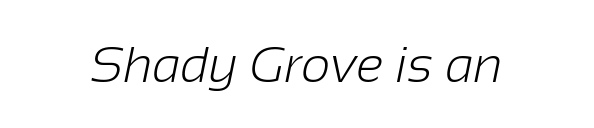
Q: Is the text bold? A: No.
Q: Is the typeface a serif or a sans-serif typeface? A: Sans-serif.
Q: Is the text underlined? A: No.
Q: Is the spacing between letters normal or unusually wide? A: Normal.
Q: Width (condensed, normal, or wide)? A: Normal.
Q: Stroke contrast? A: Low.
Q: x-height? A: Medium.
Q: Monospaced? A: No.
